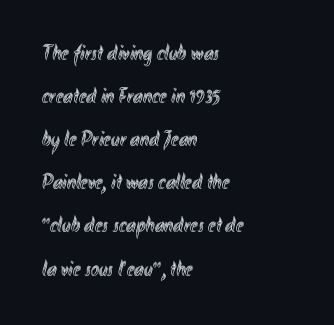
The image shows 22 px text type; set left-aligned, loose line spacing (1.96x), normal letter spacing, not underlined.
